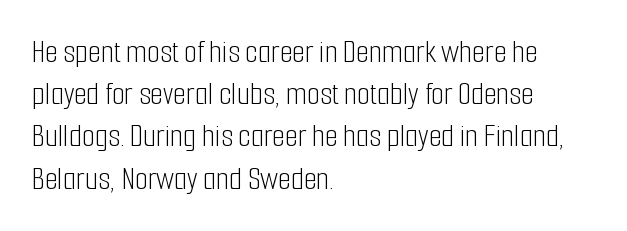
The image shows 33 px light, condensed sans-serif type, upright; set left-aligned, normal line spacing (1.28x), normal letter spacing, not underlined; low stroke contrast and a medium x-height.
